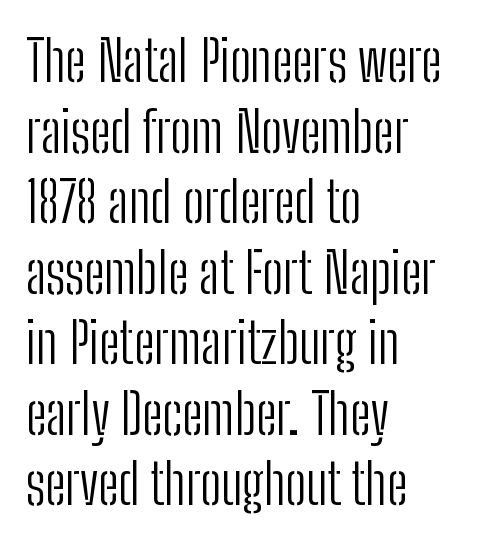
Any mark beneath the type? The region is blank. This reads as an unemphasized weight, regular at the heaviest. Does the lettering tilt? It doesn't — this is upright. Caption: multi-line text, flush left, ragged right. The rendering uses natural spacing where letterforms have individual widths.
